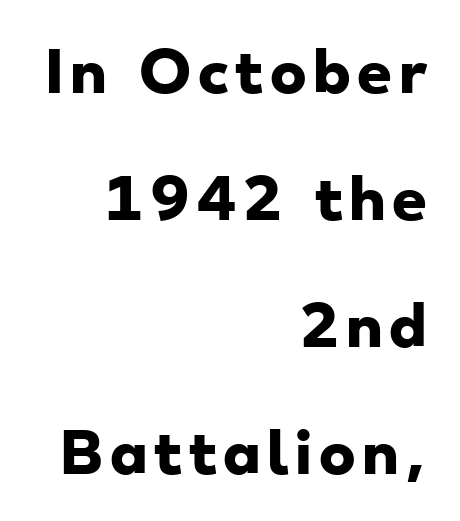
{"serif": "no", "bold": "yes", "weight": "heavy", "width": "wide", "stroke_contrast": "low", "x_height": "small", "monospaced": "no", "underline": "no", "align": "right", "line_spacing": "loose", "line_spacing_ratio": 2.31, "glyph_px": 55}
